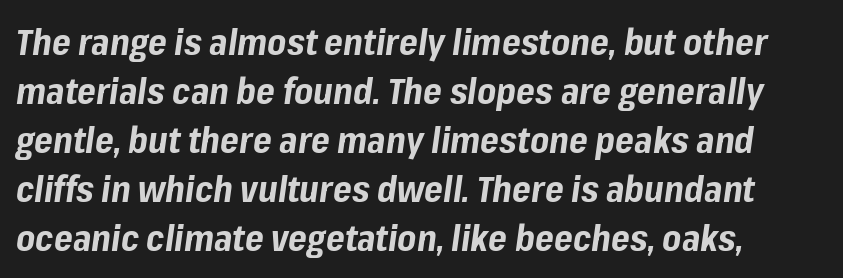
Q: Is the text bold? A: Yes.
Q: Is the text italic (slanted)? A: Yes, it leans right by about 8 degrees.
Q: Is the text underlined? A: No.
Q: How is the paragraph aligned? A: Left-aligned.
Q: Is the spacing between letters normal or unusually wide? A: Normal.
Q: Is the spacing between lines tight, normal or loose? A: Normal.
Q: Width (condensed, normal, or wide)? A: Normal.
Q: Stroke contrast? A: Low.
Q: x-height? A: Medium.
Q: Monospaced? A: No.
